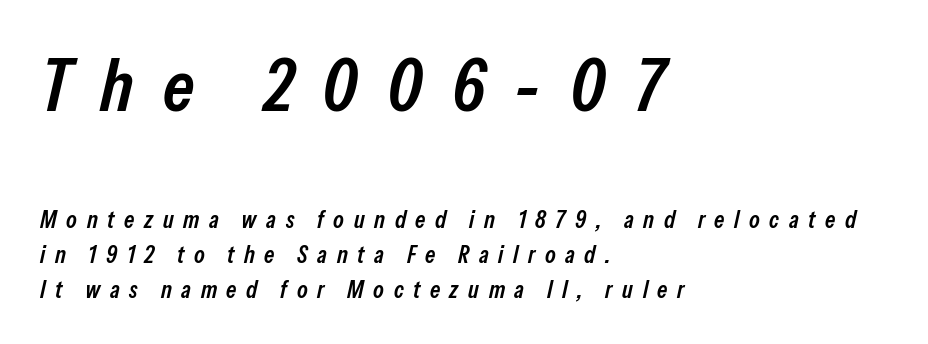
Q: Is the text bold? A: Semi-bold.
Q: Is the text italic (slanted)? A: Yes, it leans right by about 13 degrees.
Q: Is the text underlined? A: No.
Q: How is the paragraph aligned? A: Left-aligned.
Q: Is the spacing between letters normal or unusually wide? A: Unusually wide.
Q: Is the spacing between lines tight, normal or loose? A: Normal.
Q: Which block of text is set in a larger size, the first (top) or the second (bottom)? A: The first (top) one.
Q: Width (condensed, normal, or wide)? A: Condensed.
Q: Stroke contrast? A: Low.
Q: x-height? A: Medium.
Q: Monospaced? A: No.
